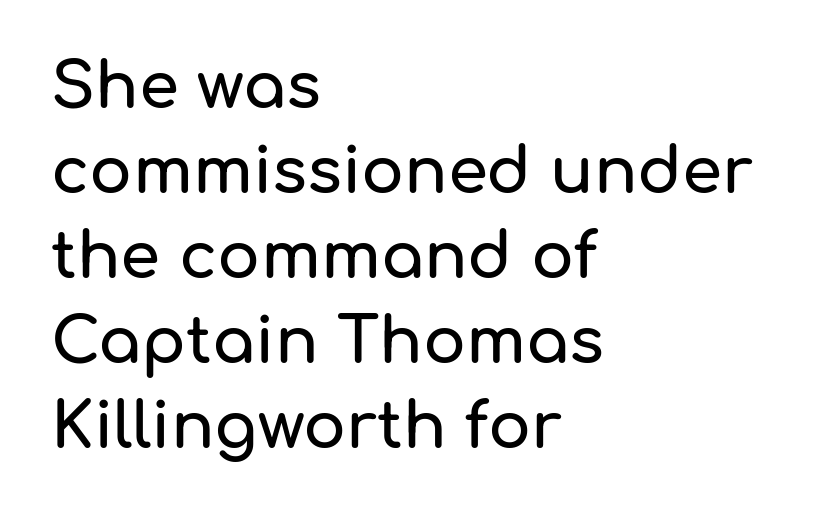
The image shows 64 px sans-serif type, upright; set left-aligned, normal line spacing (1.33x), normal letter spacing, not underlined; low stroke contrast and a medium x-height.
